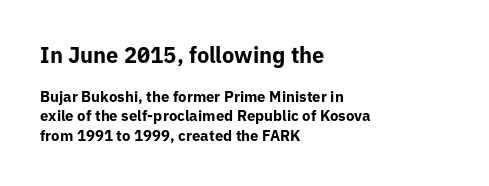
Nobody touched the tracking dial on this one. Upright lettering throughout. Teacher's note: observe the even left margin — that is flush-left alignment. Of the two passages, the one on top uses the larger point size. Interline gaps are of average width in this sample. Stroke thickness is high; the sample reads as a true bold.
